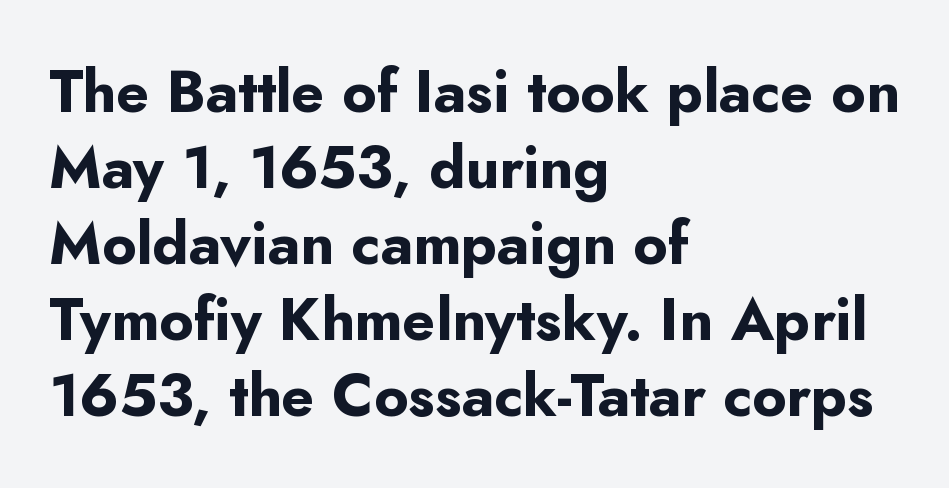
Q: Is the text bold? A: Yes.
Q: Is the text italic (slanted)? A: No, it is upright.
Q: Is the typeface a serif or a sans-serif typeface? A: Sans-serif.
Q: Is the text underlined? A: No.
Q: How is the paragraph aligned? A: Left-aligned.
Q: Is the spacing between letters normal or unusually wide? A: Normal.
Q: Is the spacing between lines tight, normal or loose? A: Normal.
Q: Width (condensed, normal, or wide)? A: Normal.
Q: Stroke contrast? A: Low.
Q: x-height? A: Small.
Q: Monospaced? A: No.
